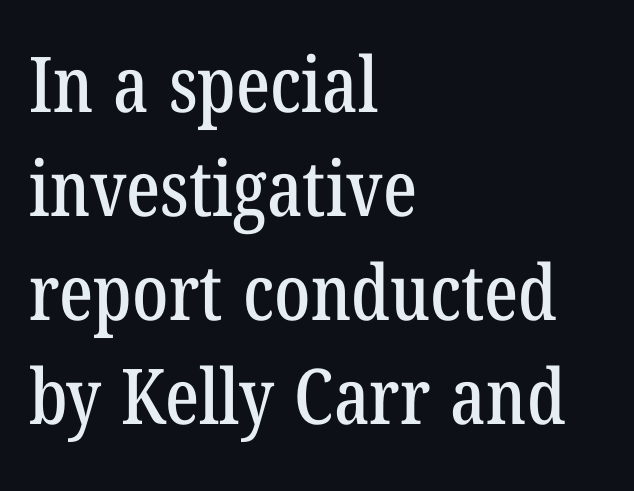
{"serif": "yes", "width": "condensed", "stroke_contrast": "low", "x_height": "medium", "monospaced": "no", "underline": "no", "align": "left", "line_spacing": "normal", "line_spacing_ratio": 1.35, "letter_spacing": "normal", "letter_spacing_em": 0.0, "glyph_px": 77}
